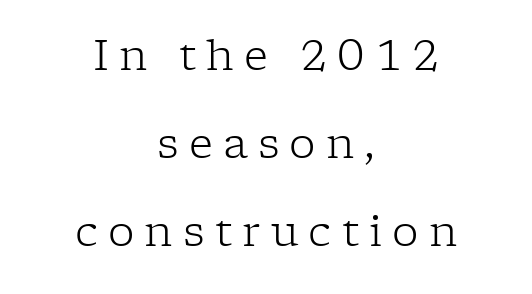
The image shows 42 px light serif type, upright; set centered, loose line spacing (2.1x), unusually wide letter spacing (+0.24 em), not underlined; low stroke contrast and a medium x-height.
